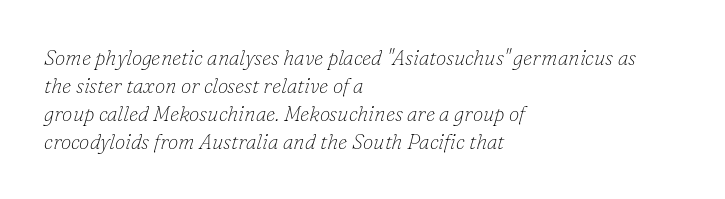
{"italic": "yes", "lean": "right", "slant_degrees": 16, "bold": "no", "underline": "no", "align": "left", "line_spacing": "normal", "line_spacing_ratio": 1.33, "letter_spacing": "normal", "letter_spacing_em": 0.0, "glyph_px": 21}
